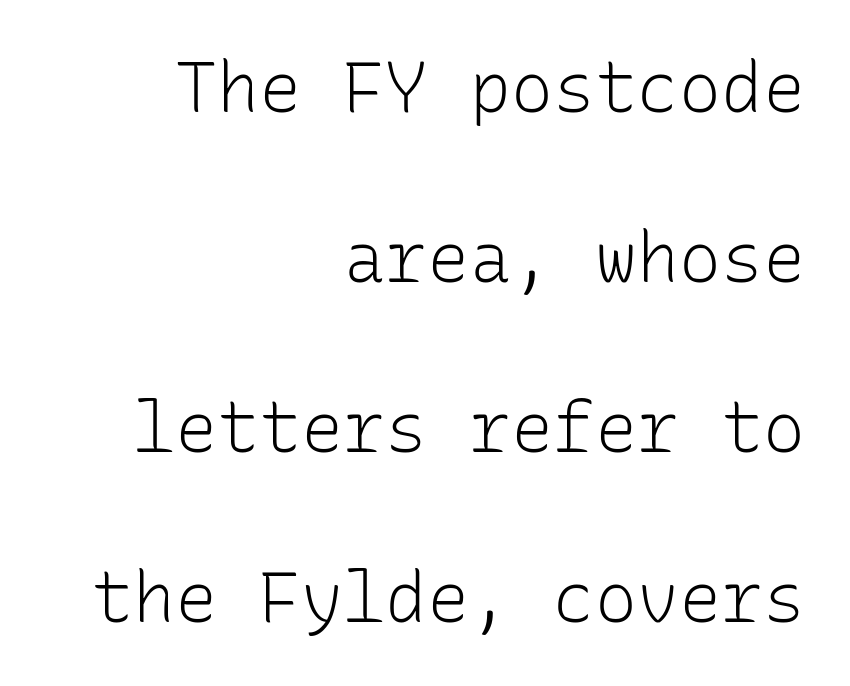
The image shows 70 px light sans-serif type, upright, monospaced; set right-aligned, loose line spacing (2.43x), normal letter spacing, not underlined; low stroke contrast and a medium x-height.
